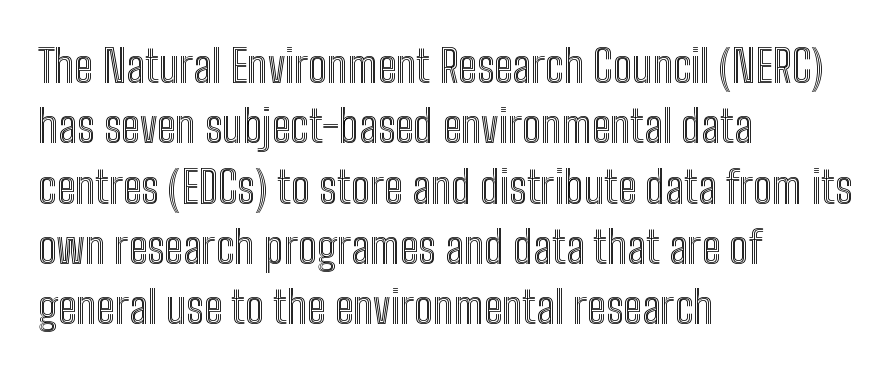
Q: Is the text italic (slanted)? A: No, it is upright.
Q: Is the text underlined? A: No.
Q: How is the paragraph aligned? A: Left-aligned.
Q: Is the spacing between letters normal or unusually wide? A: Normal.
Q: Is the spacing between lines tight, normal or loose? A: Normal.
Q: Width (condensed, normal, or wide)? A: Condensed.
Q: x-height? A: Medium.
Q: Monospaced? A: No.
